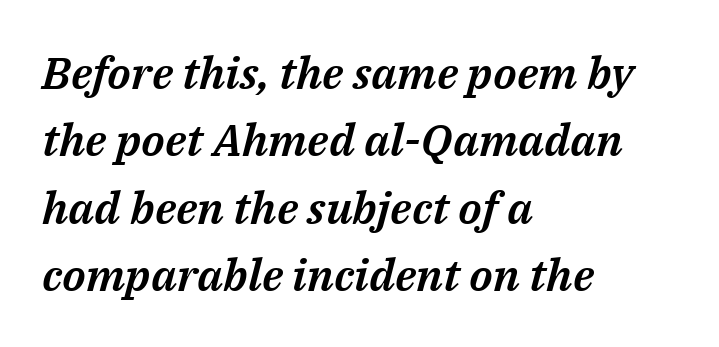
When letters slant like this, we call the style italic. The passage shown stacks its lines at a standard gap. This sample is left-justified, so line endings fall wherever the words run out. Underlining? Definitely not there.
